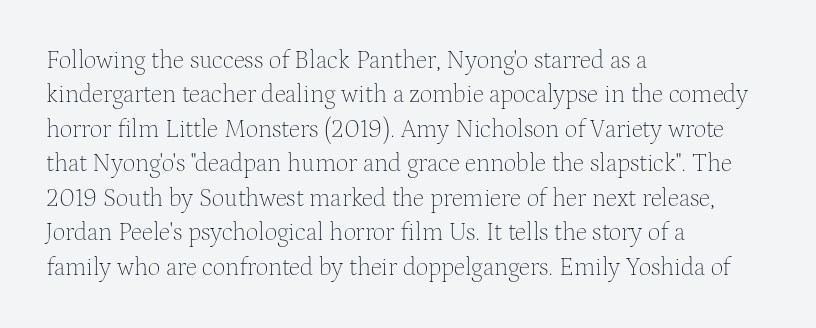
Spacing between characters is what you'd get straight out of the box. The passage shown is not underscored anywhere. The lines in this sample share a left origin and differ only in where they stop. The lines sit at an ordinary, default distance from one another. Is the type heavy? It reads as light-to-regular instead.
